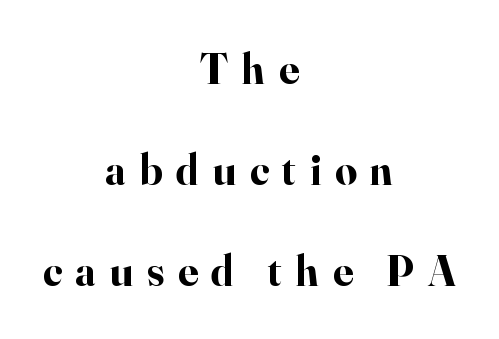
{"serif": "yes", "italic": "no", "bold": "yes", "weight": "bold", "width": "normal", "stroke_contrast": "high", "x_height": "small", "monospaced": "no", "underline": "no", "align": "center", "line_spacing": "loose", "line_spacing_ratio": 2.35, "letter_spacing": "wide", "letter_spacing_em": 0.32, "glyph_px": 43}
